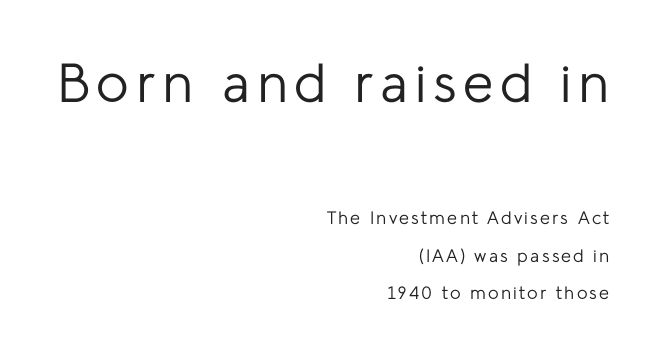
Q: Is the text bold? A: No.
Q: Is the text italic (slanted)? A: No, it is upright.
Q: Is the typeface a serif or a sans-serif typeface? A: Sans-serif.
Q: Is the text underlined? A: No.
Q: How is the paragraph aligned? A: Right-aligned.
Q: Is the spacing between lines tight, normal or loose? A: Loose.
Q: Which block of text is set in a larger size, the first (top) or the second (bottom)? A: The first (top) one.
Q: Width (condensed, normal, or wide)? A: Normal.
Q: Stroke contrast? A: Low.
Q: x-height? A: Medium.
Q: Monospaced? A: No.
